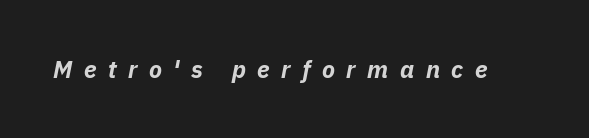
Thick stems and heavy bowls — unmistakably bold. Slant detected: the letters are inclined. Glyph-to-glyph distance is far greater than everyday printed text. Decoration check: the copy has no underline.
